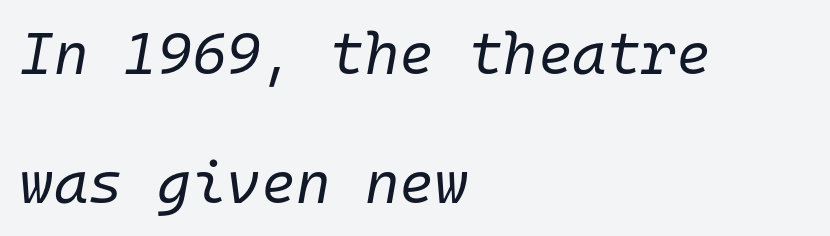
The image shows 59 px regular-weight type, italic (leaning right), monospaced; set left-aligned, loose line spacing (2.18x), normal letter spacing, not underlined; low stroke contrast and a medium x-height.
